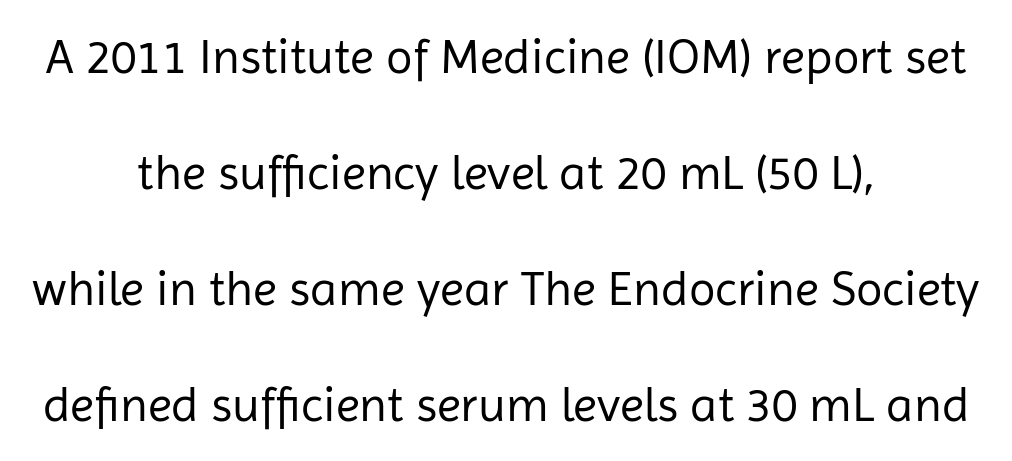
No extra ink here — the face is not bold. Compared with typical paragraphs, the rows here are farther apart. Plain, unruled lines of type. Teacher's note: observe the equal gaps on both sides — that is centered alignment. Inter-character spacing is left at the font's built-in metrics.
